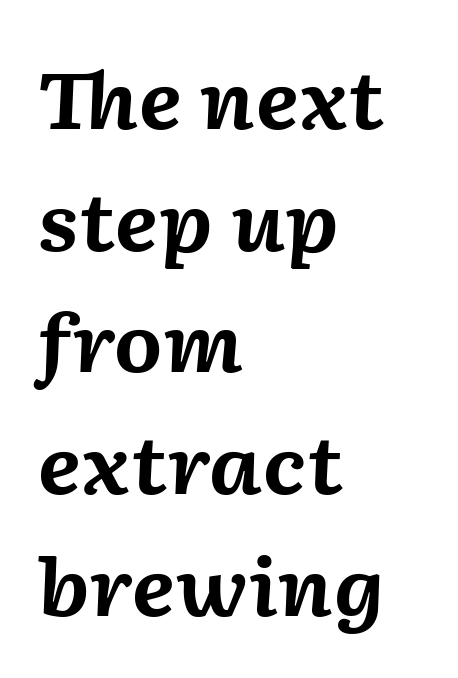
Q: Is the text bold? A: Yes.
Q: Is the text italic (slanted)? A: Yes, it leans right by about 2 degrees.
Q: Is the text underlined? A: No.
Q: How is the paragraph aligned? A: Left-aligned.
Q: Is the spacing between letters normal or unusually wide? A: Normal.
Q: Is the spacing between lines tight, normal or loose? A: Normal.
Q: Width (condensed, normal, or wide)? A: Normal.
Q: Stroke contrast? A: Medium.
Q: x-height? A: Medium.
Q: Monospaced? A: No.
